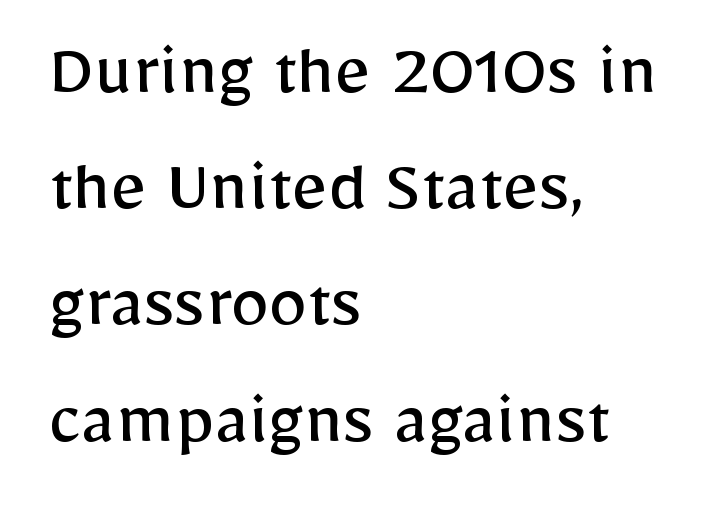
The image shows 78 px regular-weight sans-serif type, upright; set left-aligned, normal line spacing (1.49x), normal letter spacing, not underlined; low stroke contrast and a medium x-height.
